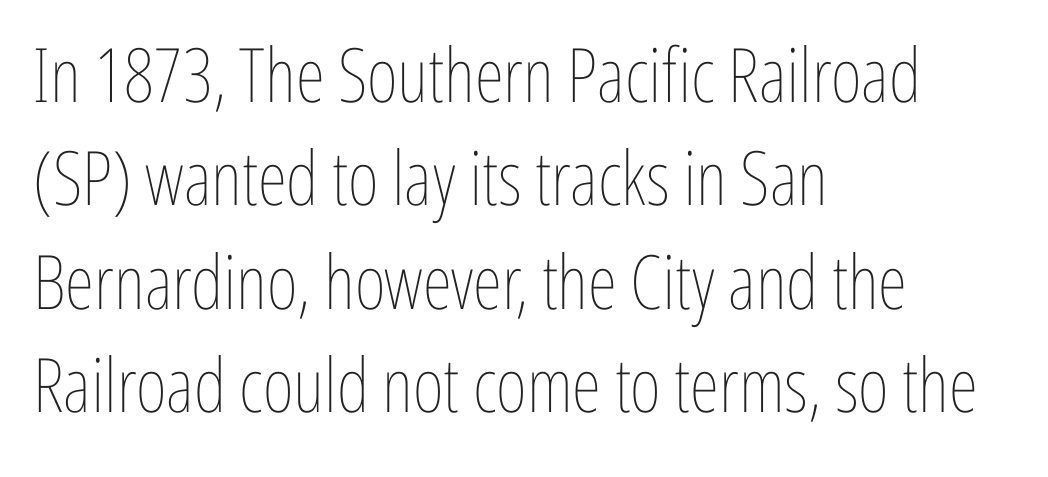
Lines of text with bare space underneath. The face used here is proportionally spaced, like ordinary book or web type. The letters stand straight up with perfectly vertical stems. Regular leading.
